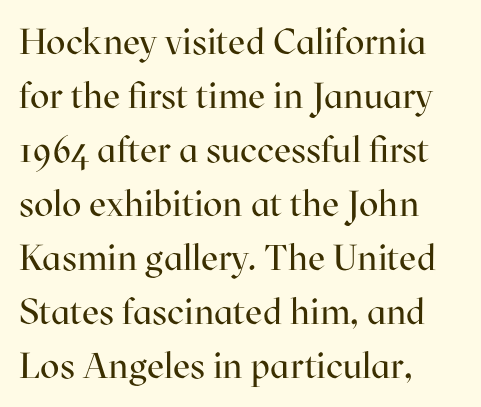
The image shows 36 px regular-weight serif type, upright; set left-aligned, normal line spacing (1.5x), normal letter spacing, not underlined; high stroke contrast and a medium x-height.
